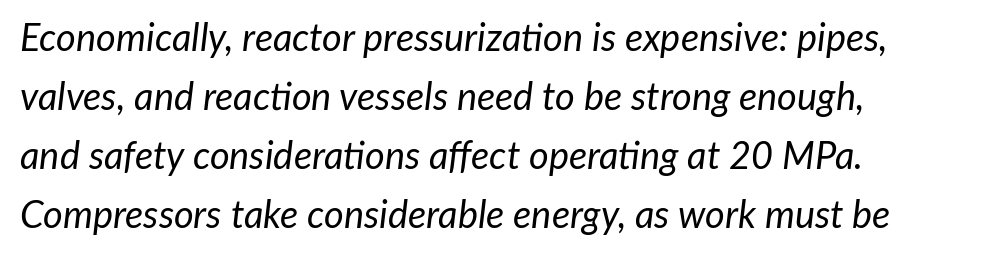
{"italic": "yes", "lean": "right", "slant_degrees": 7, "bold": "no", "weight": "regular", "width": "normal", "stroke_contrast": "low", "x_height": "medium", "monospaced": "no", "underline": "no", "align": "left", "line_spacing": "normal", "line_spacing_ratio": 1.55, "letter_spacing": "normal", "letter_spacing_em": 0.0, "glyph_px": 38}
